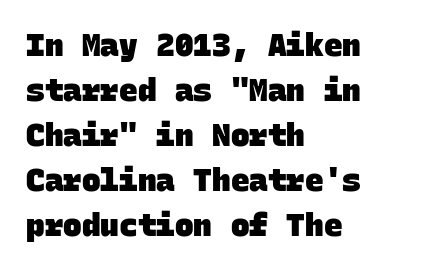
Monospaced: the letters line up in strict vertical columns. Rows of type keep a routine distance in the vertical direction. The horizontal fit of the characters is conventional and even. Typographically, this falls in the sans-serif category. Any mark beneath the type? The region is blank. Typographic density is high because the face is bold.
